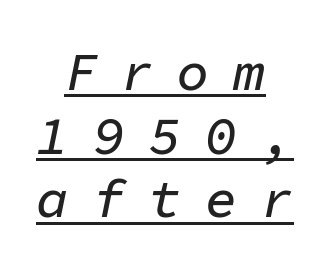
The image shows 54 px text type, italic (leaning right), monospaced; set centered, line spacing 1.18x, unusually wide letter spacing (+0.44 em), underlined; low stroke contrast and a medium x-height.
